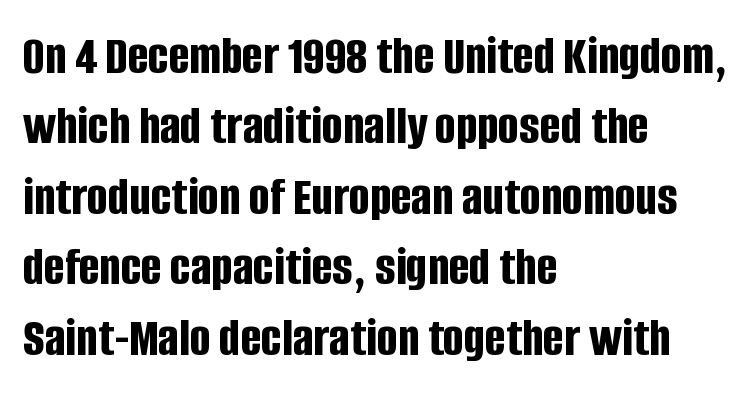
{"serif": "no", "italic": "no", "bold": "yes", "weight": "bold", "width": "condensed", "stroke_contrast": "low", "x_height": "large", "monospaced": "no", "underline": "no", "align": "left", "line_spacing": "normal", "line_spacing_ratio": 1.28, "letter_spacing": "normal", "letter_spacing_em": 0.0, "glyph_px": 55}
